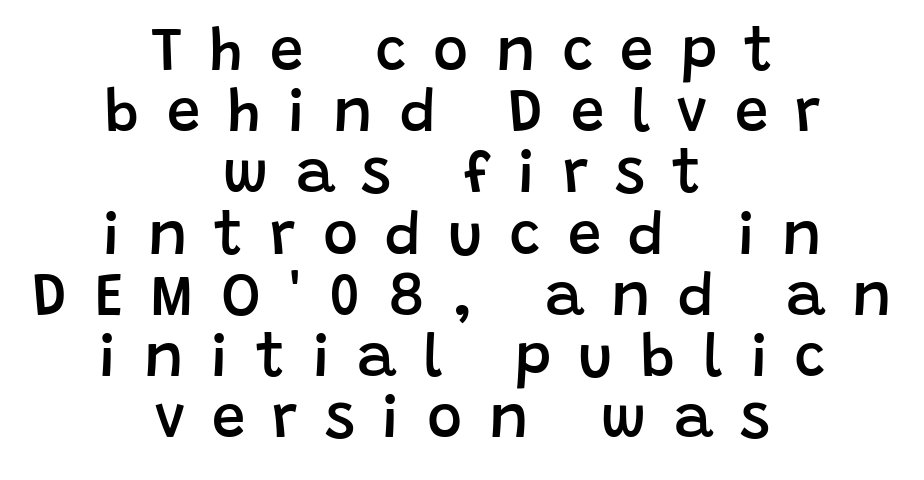
Heft: intermediate — a semibold. Is this a fixed-width face? No — the glyphs have proportional, varying widths. Check where the strokes stop: nothing finishes them off — pure sans. Tracking here is generous; glyphs stand well apart from one another.
